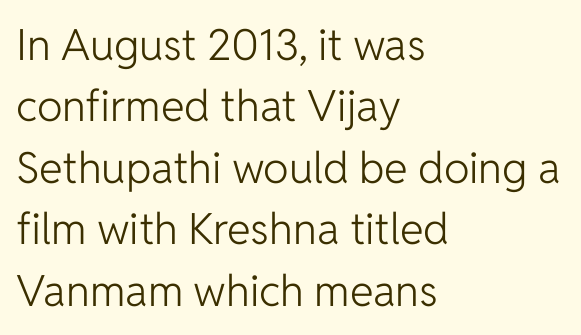
{"serif": "no", "italic": "no", "bold": "no", "weight": "light", "width": "normal", "stroke_contrast": "low", "x_height": "medium", "monospaced": "no", "underline": "no", "align": "left", "line_spacing": "normal", "line_spacing_ratio": 1.43, "letter_spacing": "normal", "letter_spacing_em": 0.0, "glyph_px": 43}
